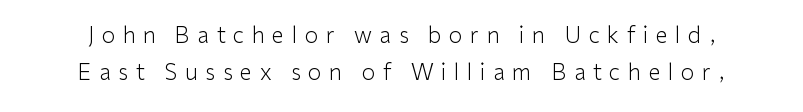
{"italic": "no", "bold": "no", "underline": "no", "align": "center", "line_spacing": "normal", "line_spacing_ratio": 1.69, "letter_spacing": "wide", "letter_spacing_em": 0.34, "glyph_px": 22}
